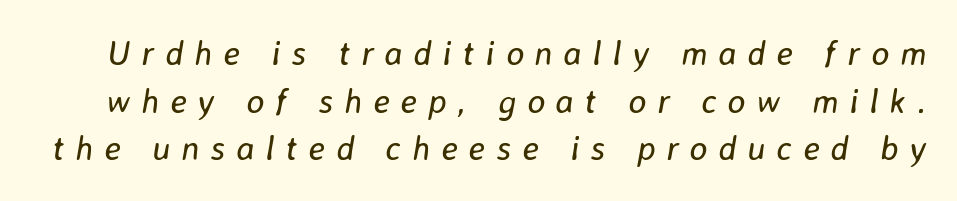
The passage shown is not underscored anywhere. The designer left line spacing at the default. Tracking here is generous; glyphs stand well apart from one another. These lines are rendered in a variable-pitch font.
